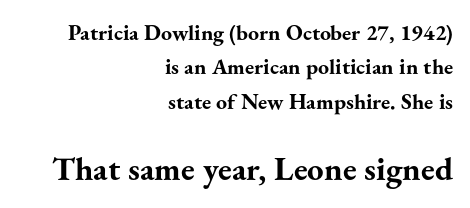
{"serif": "yes", "italic": "no", "bold": "yes", "weight": "bold", "width": "normal", "stroke_contrast": "medium", "x_height": "small", "monospaced": "no", "underline": "no", "align": "right", "line_spacing": "normal", "line_spacing_ratio": 1.56, "letter_spacing": "normal", "letter_spacing_em": 0.0, "larger_block": "second", "size_ratio": 1.5, "glyph_px": 33}
